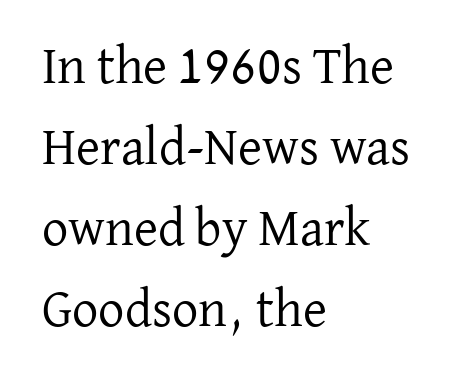
Nothing heavy about these letters — not bold at all. You could not count columns in this text — the font is proportionally spaced. These lines keep a tight, regular rhythm from letter to letter. Summary of vertical rhythm: regular, with standard interline spacing. This rendering employs a face with finishing strokes, i.e., a serif.
